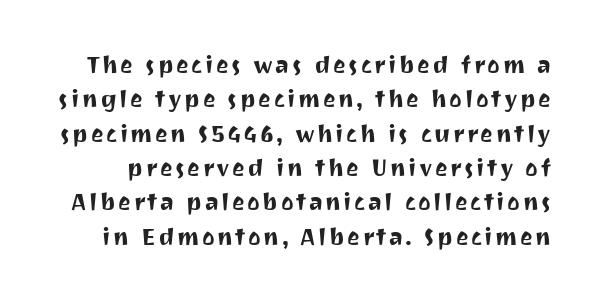
{"italic": "no", "underline": "no", "line_spacing": "normal", "line_spacing_ratio": 1.43, "glyph_px": 24}
